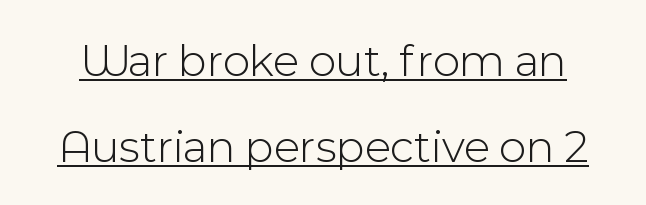
The image shows 47 px light sans-serif type, upright; set line spacing 1.83x, normal letter spacing, underlined; a medium x-height.
